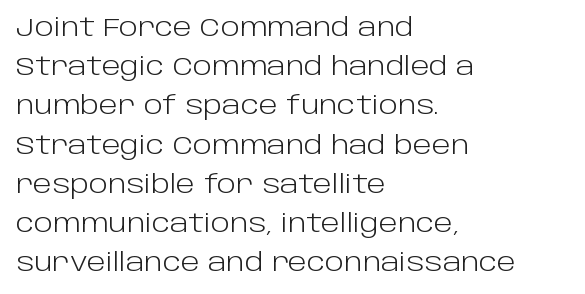
The image shows 25 px text type, upright; set left-aligned, normal line spacing (1.57x), normal letter spacing, not underlined.
